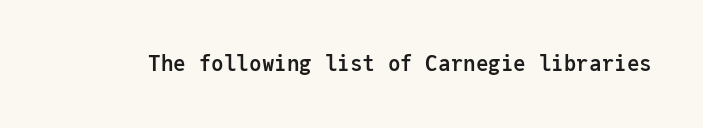
The image shows 21 px bold type, upright; set normal letter spacing, not underlined.
